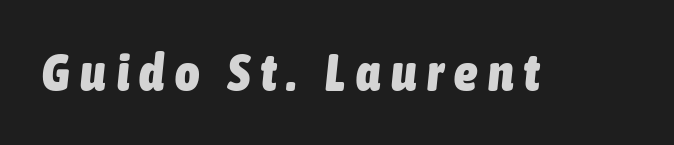
The rendering uses natural spacing where letterforms have individual widths. The typesetting leans heavy: a genuine bold. The line texture is sparse and dotted thanks to wide tracking. Clear beneath every line of the passage.
